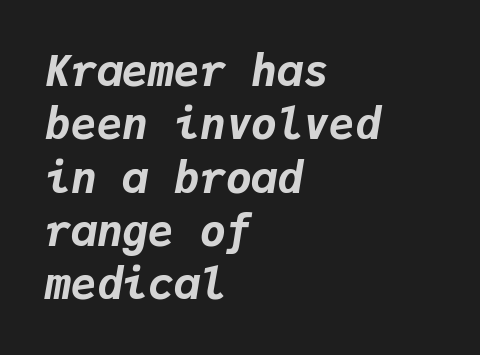
{"italic": "yes", "lean": "right", "slant_degrees": 9, "bold": "yes", "weight": "bold", "width": "normal", "stroke_contrast": "low", "x_height": "medium", "monospaced": "yes", "underline": "no", "align": "left", "line_spacing_ratio": 1.24, "letter_spacing": "normal", "letter_spacing_em": 0.0, "glyph_px": 43}
